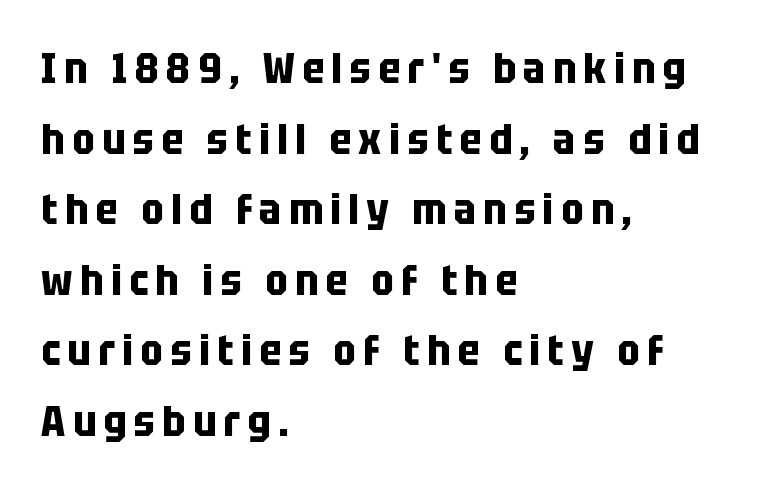
The letters are bold, with thick, heavy strokes. Has an underline been added? It has not. Letterform terminals end flat and unadorned throughout the passage. These lines are set flush left with a ragged right edge. Style check: upright. Whoever set this chose a conventional vertical rhythm.
